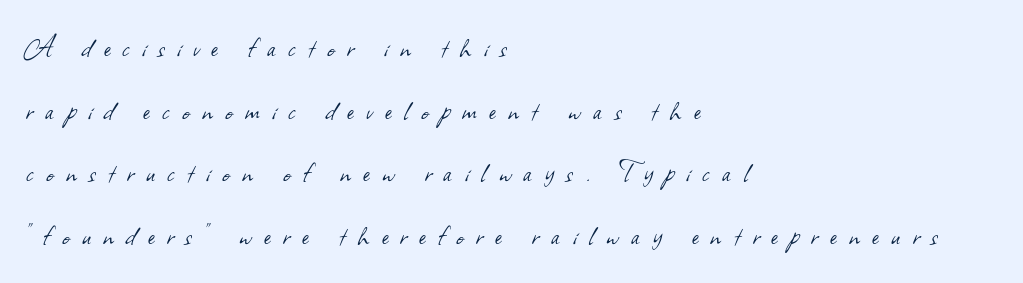
{"serif": "no", "bold": "no", "weight": "light", "width": "normal", "stroke_contrast": "low", "x_height": "small", "monospaced": "no", "underline": "no", "align": "left", "line_spacing": "loose", "line_spacing_ratio": 1.96, "letter_spacing": "wide", "letter_spacing_em": 0.39, "glyph_px": 32}
